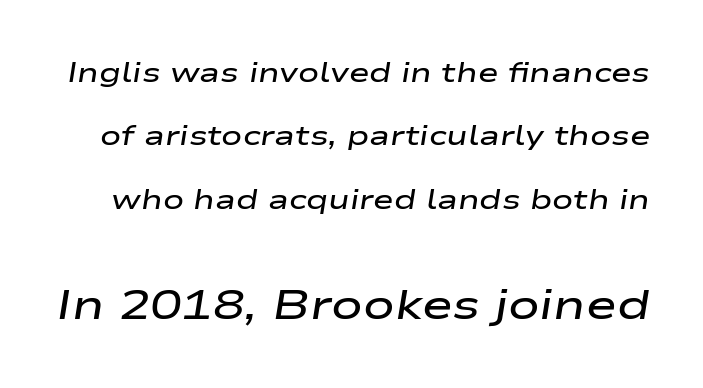
The image shows 42 px semibold, wide type, italic (leaning right); set loose line spacing (2.26x), normal letter spacing, not underlined; the second (bottom) block is 1.5x larger; low stroke contrast and a medium x-height.
